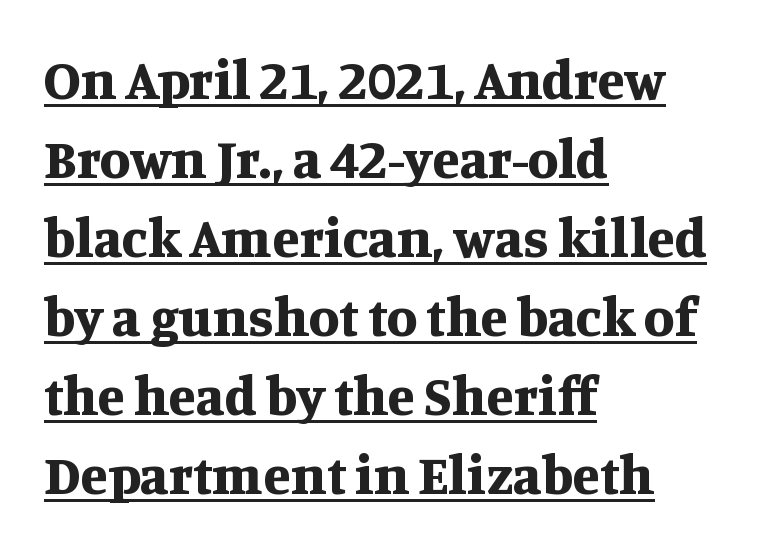
{"serif": "yes", "italic": "no", "bold": "yes", "weight": "bold", "width": "normal", "stroke_contrast": "medium", "x_height": "large", "monospaced": "no", "underline": "yes", "align": "left", "line_spacing": "normal", "line_spacing_ratio": 1.41, "letter_spacing": "normal", "letter_spacing_em": 0.0, "glyph_px": 56}
